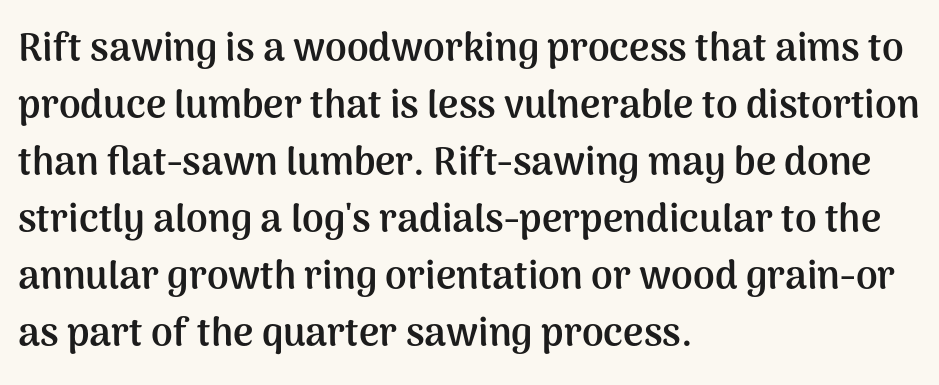
The font's upright variant was chosen for this text. In terms of letterspacing, this is plain default setting. Varying glyph widths throughout — classic text-font behaviour. The leading is moderate, giving the passage an even texture. Just letters on the line, the space beneath them empty. The letters are bold, with thick, heavy strokes.
